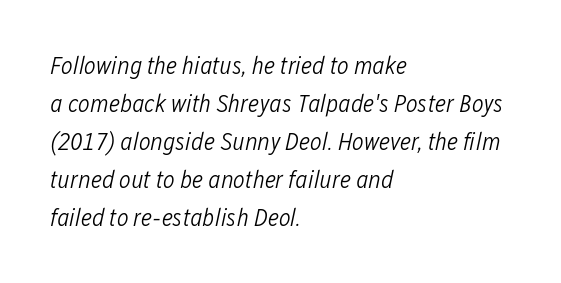
The image shows 25 px text type, italic (leaning right); set left-aligned, normal line spacing (1.52x), normal letter spacing, not underlined.
